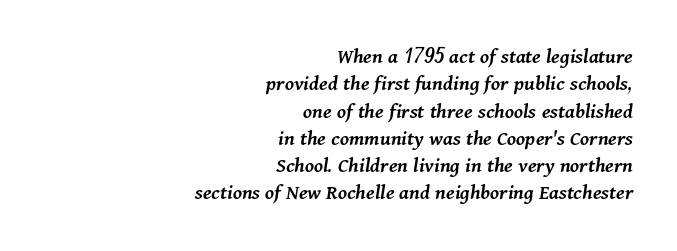
Q: Is the text bold? A: Semi-bold.
Q: Is the text italic (slanted)? A: Yes, it leans right by about 11 degrees.
Q: Is the text underlined? A: No.
Q: How is the paragraph aligned? A: Right-aligned.
Q: Is the spacing between letters normal or unusually wide? A: Normal.
